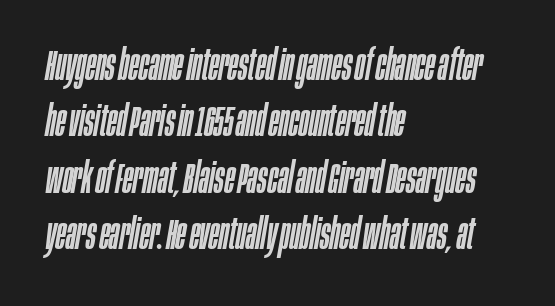
This block has exactly the height ordinary leading produces. A typesetter would mark this as italic. The text block is weighted toward the left margin, trailing off unevenly rightward. Note the varied advance widths — an 'i' is clearly narrower than an 'm'. Honestly, the letter spacing is just normal — you wouldn't notice it. The baseline area is clear.
